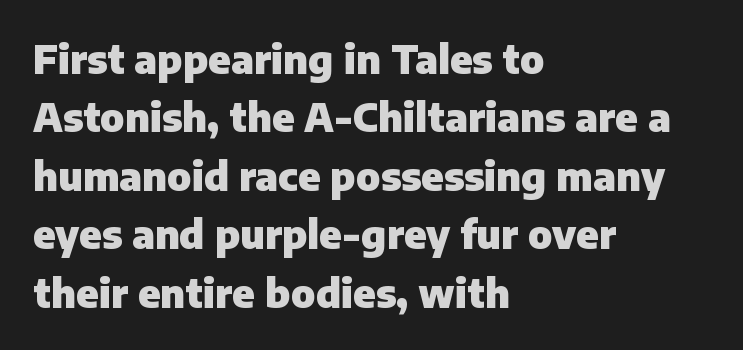
Q: Is the text bold? A: Yes.
Q: Is the text italic (slanted)? A: No, it is upright.
Q: Is the typeface a serif or a sans-serif typeface? A: Sans-serif.
Q: Is the text underlined? A: No.
Q: How is the paragraph aligned? A: Left-aligned.
Q: Is the spacing between letters normal or unusually wide? A: Normal.
Q: Is the spacing between lines tight, normal or loose? A: Normal.
Q: Width (condensed, normal, or wide)? A: Normal.
Q: Stroke contrast? A: Low.
Q: x-height? A: Medium.
Q: Monospaced? A: No.
